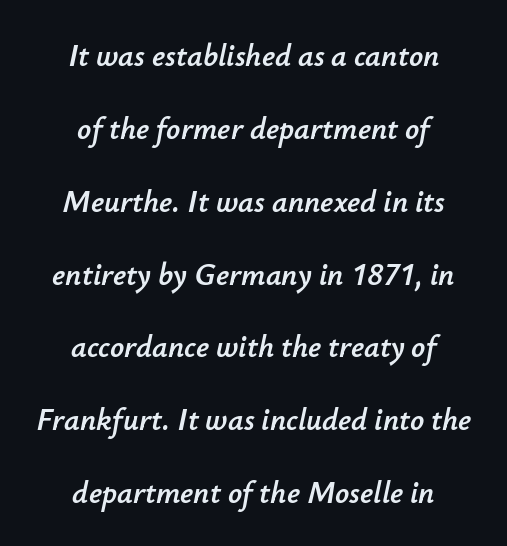
No word sits above an underline. The setting favours the middle, as headings and verse often do. This is oblique type, the kind used for emphasis or titles. The face used here is proportionally spaced, like ordinary book or web type. Tracking value appears to be zero — textbook default spacing.
